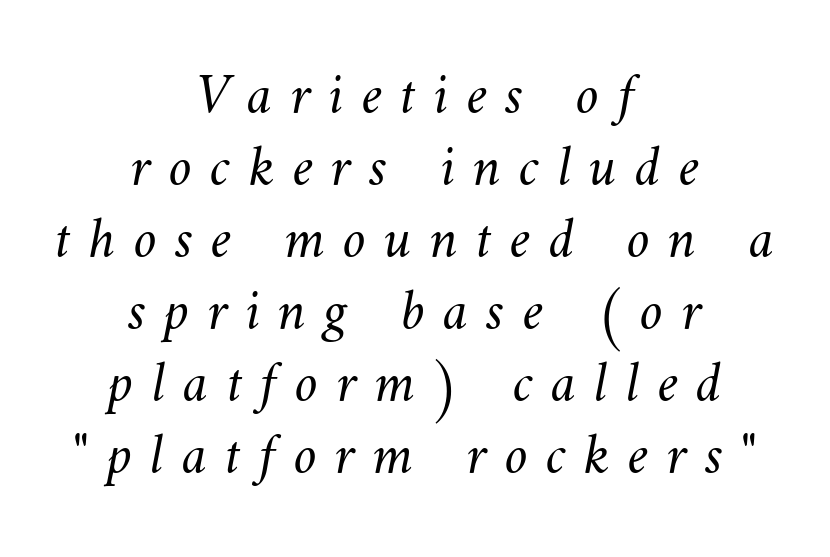
This rendering uses center alignment, leaving both contours irregular but symmetric. The letters advance in unequal steps, a hallmark of proportional type. The area under the type is left untouched. The typeface has the unassuming heft of standard copy or less.
